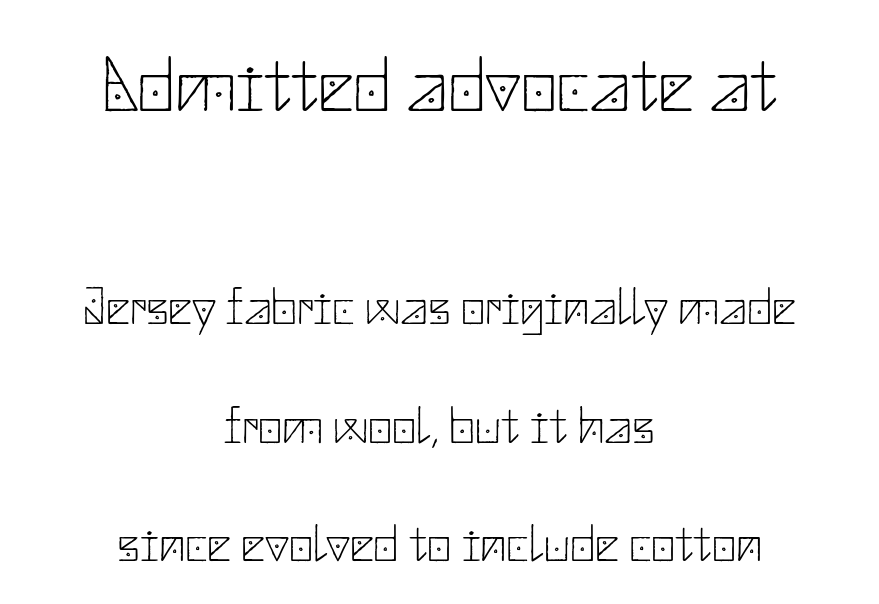
Q: Is the text bold? A: No.
Q: Is the text italic (slanted)? A: No, it is upright.
Q: Is the typeface a serif or a sans-serif typeface? A: Sans-serif.
Q: Is the text underlined? A: No.
Q: How is the paragraph aligned? A: Centered.
Q: Is the spacing between letters normal or unusually wide? A: Normal.
Q: Is the spacing between lines tight, normal or loose? A: Loose.
Q: Which block of text is set in a larger size, the first (top) or the second (bottom)? A: The first (top) one.
Q: Width (condensed, normal, or wide)? A: Normal.
Q: Stroke contrast? A: Low.
Q: x-height? A: Small.
